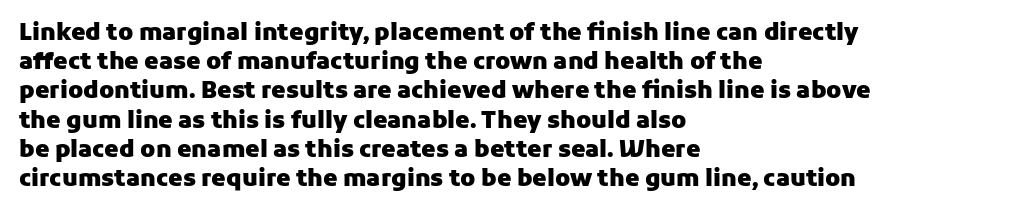
{"italic": "no", "bold": "yes", "underline": "no", "align": "left", "line_spacing": "normal", "line_spacing_ratio": 1.27, "letter_spacing": "normal", "letter_spacing_em": 0.0, "glyph_px": 23}
